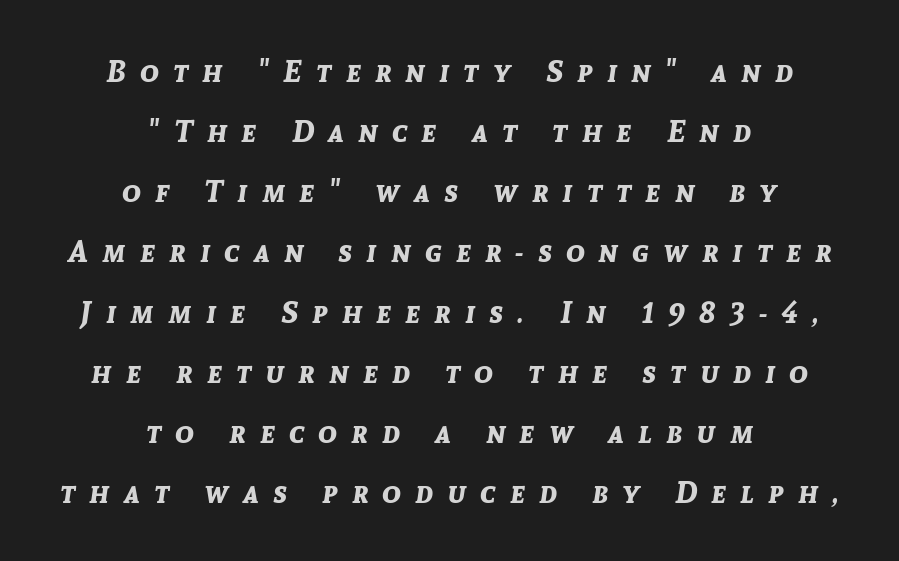
The image shows 31 px bold type, italic (leaning right); set centered, loose line spacing (1.94x), unusually wide letter spacing (+0.46 em), not underlined; low stroke contrast and a medium x-height.
